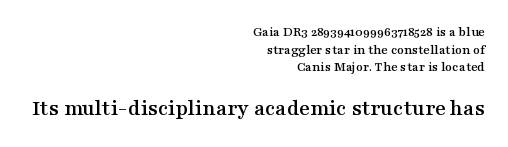
{"italic": "no", "underline": "no", "align": "right", "line_spacing": "normal", "line_spacing_ratio": 1.26, "letter_spacing": "normal", "letter_spacing_em": 0.0, "larger_block": "second", "size_ratio": 1.64, "glyph_px": 23}
